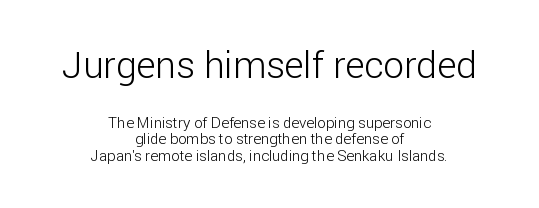
The passage is arranged like a title page — every line centered. Weight: in the light-to-regular range. The specimen omits any rule beneath the text block's lines. The designer dialed line spacing down below the default.
